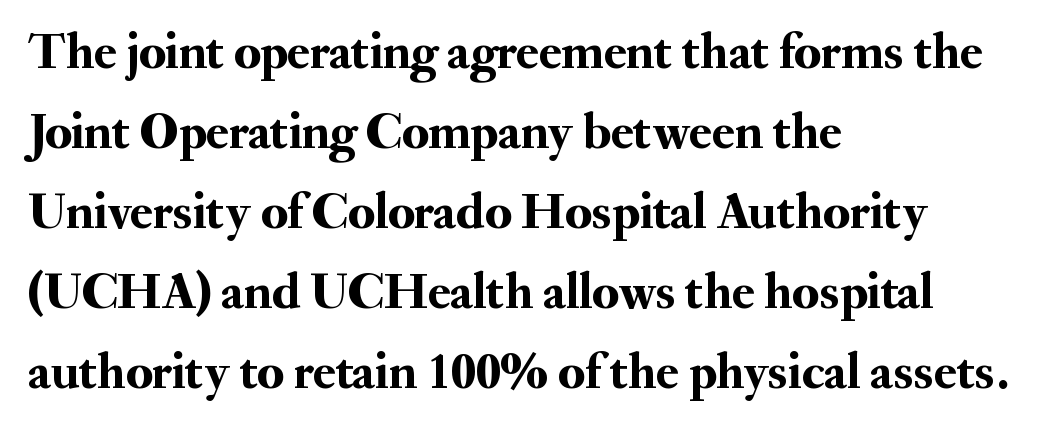
{"serif": "yes", "italic": "no", "width": "normal", "stroke_contrast": "medium", "x_height": "small", "monospaced": "no", "underline": "no", "align": "left", "line_spacing": "normal", "line_spacing_ratio": 1.54, "letter_spacing": "normal", "letter_spacing_em": 0.0, "glyph_px": 52}
